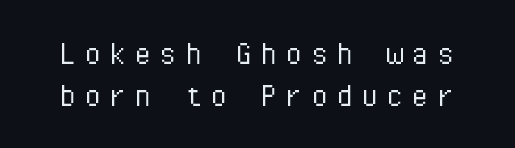
The image shows 36 px light sans-serif type, upright, monospaced; set line spacing 1.17x, unusually wide letter spacing (+0.2 em), not underlined; low stroke contrast and a medium x-height.
